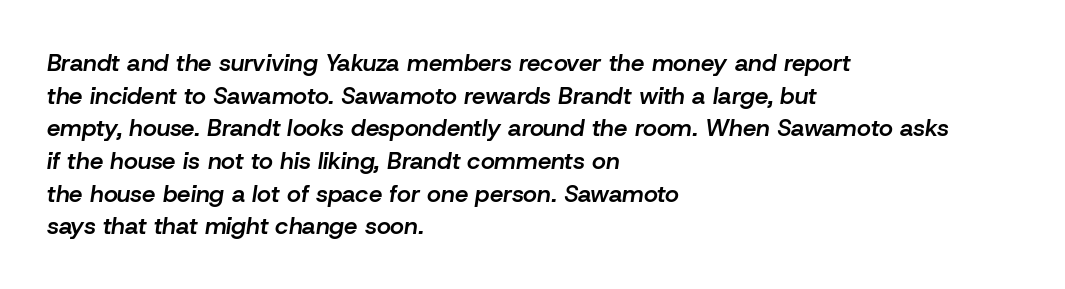
The image shows 24 px text type, italic (leaning right); set left-aligned, normal line spacing (1.36x), normal letter spacing, not underlined.
